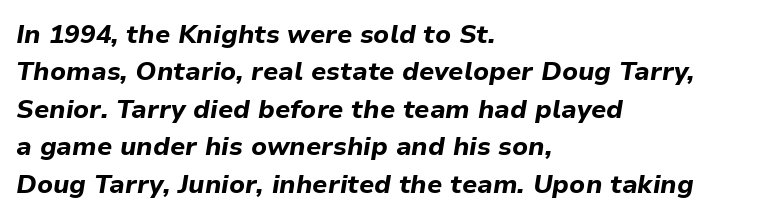
Q: Is the text bold? A: Yes.
Q: Is the text italic (slanted)? A: Yes, it leans right by about 9 degrees.
Q: Is the text underlined? A: No.
Q: How is the paragraph aligned? A: Left-aligned.
Q: Is the spacing between letters normal or unusually wide? A: Normal.
Q: Is the spacing between lines tight, normal or loose? A: Normal.
